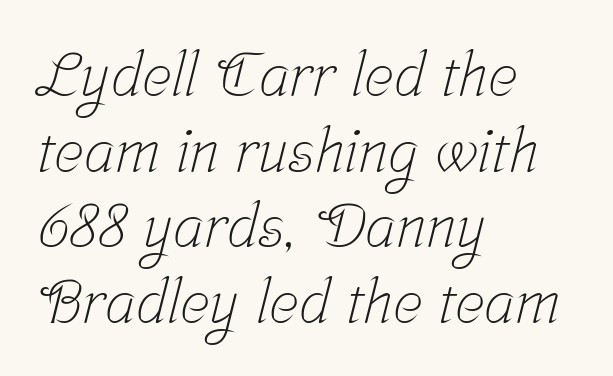
Q: Is the text bold? A: No.
Q: Is the typeface a serif or a sans-serif typeface? A: Serif.
Q: Is the text underlined? A: No.
Q: How is the paragraph aligned? A: Left-aligned.
Q: Is the spacing between letters normal or unusually wide? A: Normal.
Q: Width (condensed, normal, or wide)? A: Condensed.
Q: Stroke contrast? A: Low.
Q: x-height? A: Medium.
Q: Monospaced? A: No.
